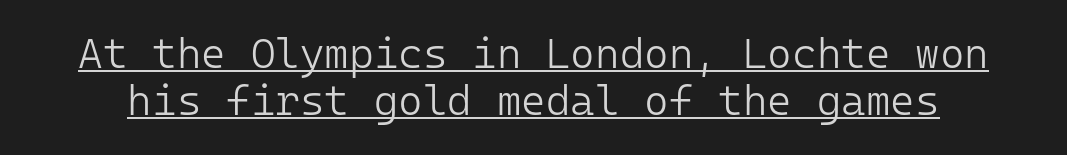
{"serif": "no", "italic": "no", "bold": "no", "weight": "light", "width": "normal", "stroke_contrast": "low", "x_height": "medium", "monospaced": "yes", "underline": "yes", "line_spacing": "tight", "line_spacing_ratio": 1.13, "letter_spacing": "normal", "letter_spacing_em": 0.0, "glyph_px": 42}
